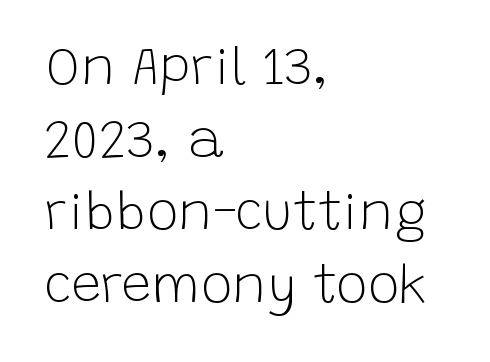
{"serif": "no", "italic": "no", "bold": "no", "weight": "light", "width": "normal", "stroke_contrast": "low", "x_height": "large", "monospaced": "no", "underline": "no", "align": "left", "line_spacing": "normal", "line_spacing_ratio": 1.37, "letter_spacing": "normal", "letter_spacing_em": 0.0, "glyph_px": 53}
